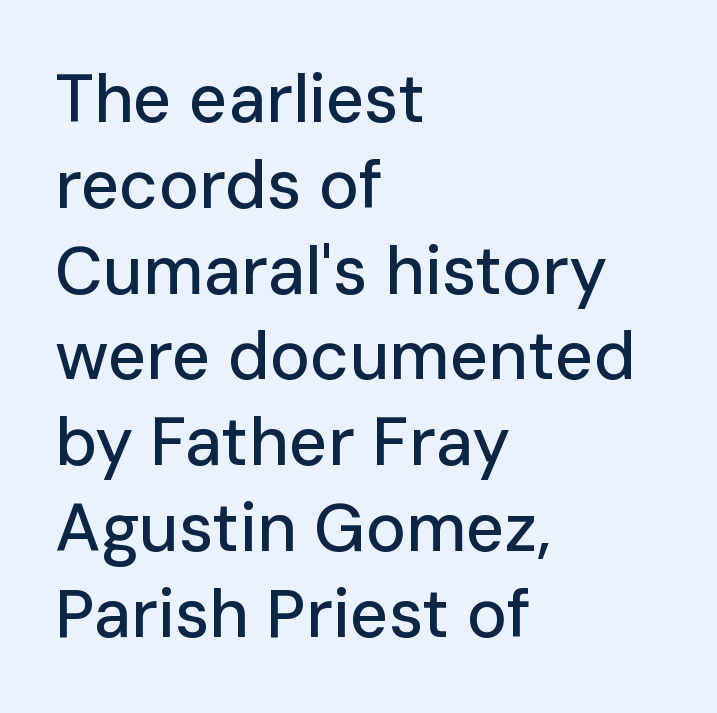
You could not count columns in this text — the font is proportionally spaced. Tracking here is standard; glyphs follow each other at the usual distance. The type family on display is of the sans-serif kind. The lines are quadded left. Regarding leading, the lines here are spaced in the standard way. Lines of text with bare space underneath.
